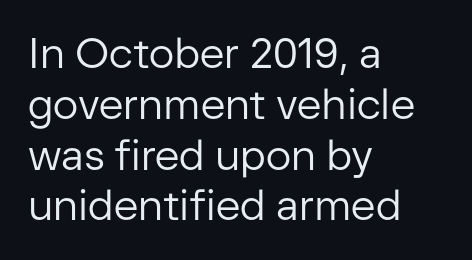
Letters rest on an invisible, unmarked baseline. On a weight scale, this lands at 450 or below. Here the designer chose a conventional face with non-uniform glyph widths. A classic flush-left, rag-right setting is used for this passage. Type style note: lacks serifs.
